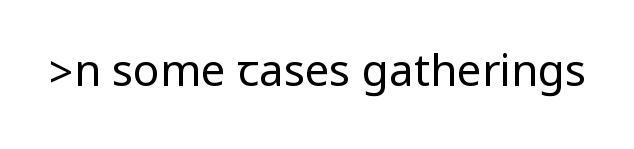
The image shows 44 px regular-weight, condensed sans-serif type, upright; set normal letter spacing, not underlined; low stroke contrast.
